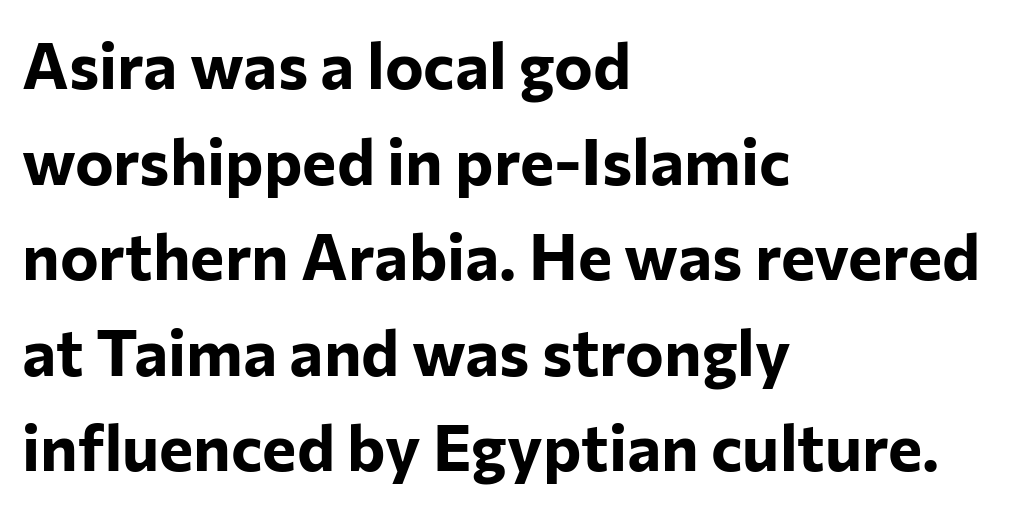
The image shows 65 px bold sans-serif type, upright; set left-aligned, normal line spacing (1.47x), normal letter spacing, not underlined; low stroke contrast and a medium x-height.
